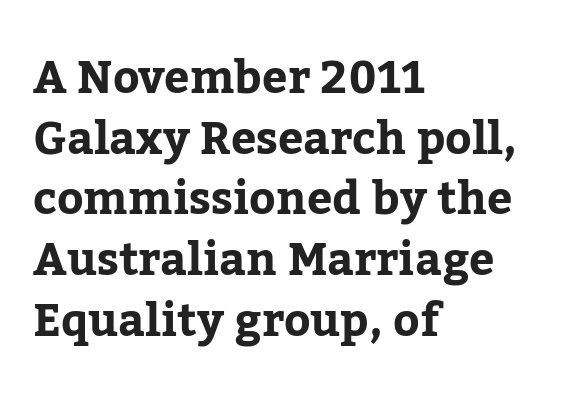
Q: Is the text bold? A: Yes.
Q: Is the text italic (slanted)? A: No, it is upright.
Q: Is the typeface a serif or a sans-serif typeface? A: Serif.
Q: Is the text underlined? A: No.
Q: How is the paragraph aligned? A: Left-aligned.
Q: Is the spacing between letters normal or unusually wide? A: Normal.
Q: Is the spacing between lines tight, normal or loose? A: Normal.
Q: Width (condensed, normal, or wide)? A: Normal.
Q: Stroke contrast? A: Low.
Q: x-height? A: Medium.
Q: Monospaced? A: No.
